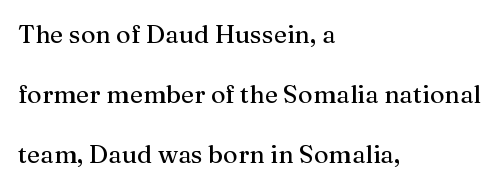
Lines of text with bare space underneath. Line spacing here is loose. The typesetter chose a ragged-right arrangement here. Words appear dense and cohesive because spacing is normal.
